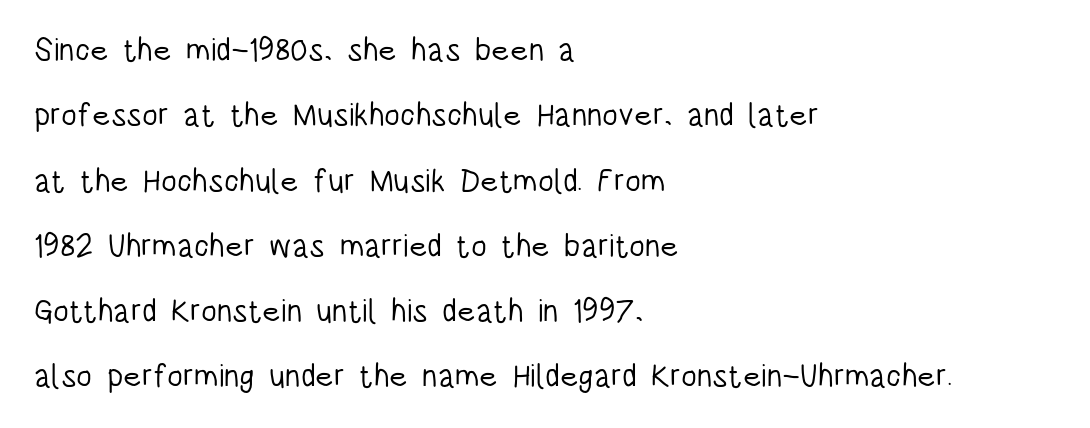
{"serif": "no", "italic": "no", "bold": "no", "weight": "light", "width": "condensed", "stroke_contrast": "low", "x_height": "large", "monospaced": "no", "underline": "no", "align": "left", "line_spacing": "loose", "line_spacing_ratio": 2.04, "letter_spacing": "normal", "letter_spacing_em": 0.0, "glyph_px": 32}
